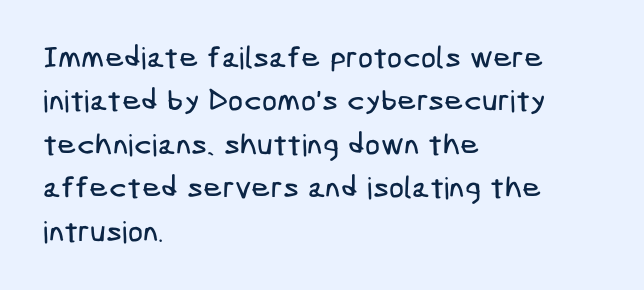
Q: Is the typeface a serif or a sans-serif typeface? A: Sans-serif.
Q: Is the text underlined? A: No.
Q: How is the paragraph aligned? A: Left-aligned.
Q: Is the spacing between letters normal or unusually wide? A: Normal.
Q: Is the spacing between lines tight, normal or loose? A: Normal.
Q: Width (condensed, normal, or wide)? A: Condensed.
Q: Stroke contrast? A: Low.
Q: x-height? A: Medium.
